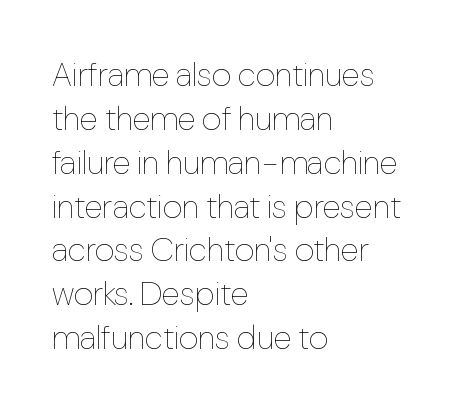
The typeface has the unassuming heft of standard copy or less. Descenders are the only things crossing below the line. Posture: straight, roman, zero tilt. Reading down the column, the eye jumps a familiar distance to each next line. Teacher's note: observe the even left margin — that is flush-left alignment. Looks like regular typesetting: each glyph gets only the width it needs.
